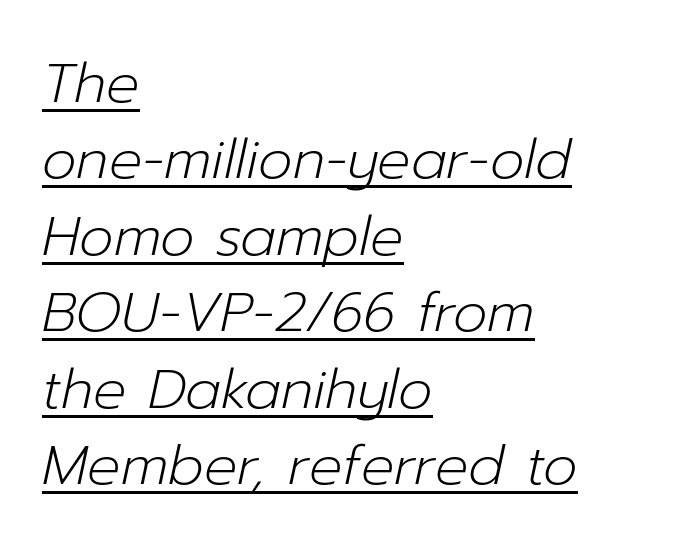
The image shows 55 px light type, italic (leaning right); set left-aligned, normal line spacing (1.39x), normal letter spacing, underlined; low stroke contrast and a medium x-height.
